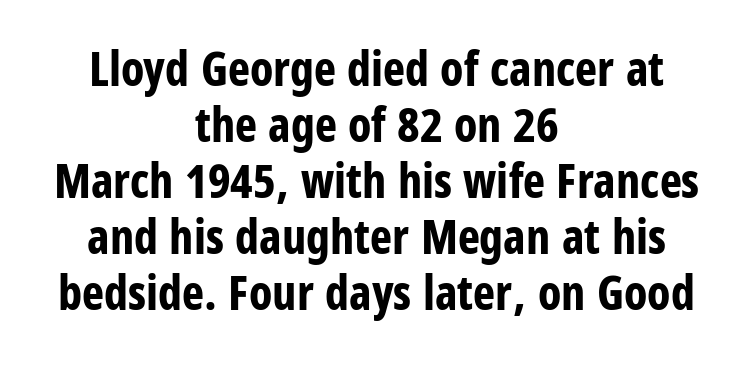
The image shows 47 px bold, condensed sans-serif type, upright; set centered, line spacing 1.19x, normal letter spacing, not underlined; low stroke contrast and a large x-height.
